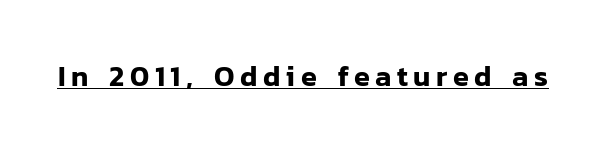
The image shows 29 px sans-serif type, upright; set underlined; low stroke contrast and a medium x-height.
